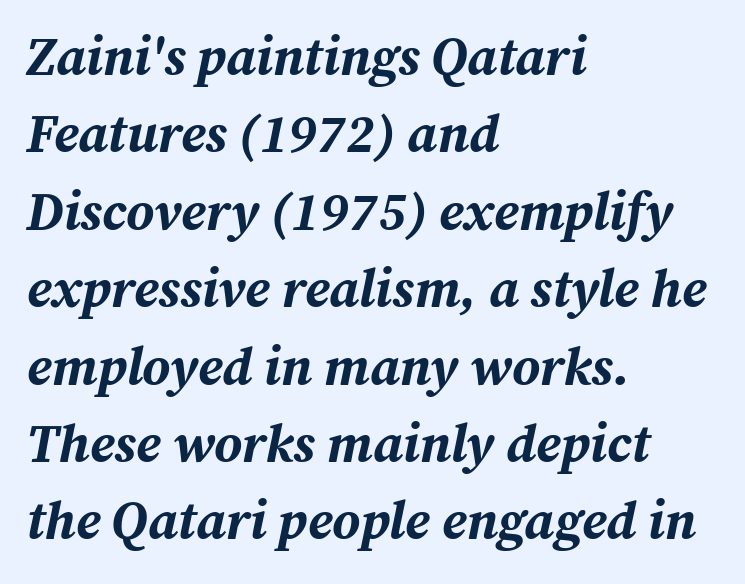
The image shows 53 px bold type, italic (leaning right); set left-aligned, normal line spacing (1.46x), normal letter spacing, not underlined; medium stroke contrast and a medium x-height.
